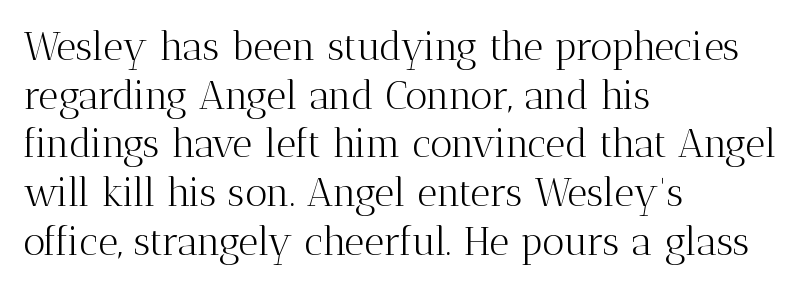
Q: Is the text bold? A: No.
Q: Is the text italic (slanted)? A: No, it is upright.
Q: Is the typeface a serif or a sans-serif typeface? A: Serif.
Q: Is the text underlined? A: No.
Q: How is the paragraph aligned? A: Left-aligned.
Q: Is the spacing between letters normal or unusually wide? A: Normal.
Q: Is the spacing between lines tight, normal or loose? A: Normal.
Q: Width (condensed, normal, or wide)? A: Normal.
Q: Stroke contrast? A: Medium.
Q: x-height? A: Medium.
Q: Monospaced? A: No.
